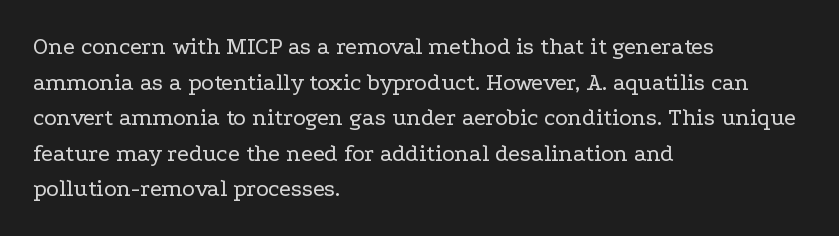
No italicization has been applied; the sample stays upright. Each line starts at the same left margin while the right side varies. Weight: regular or lighter. Compared with typical paragraphs, the rows here are spaced about the same. No extra tracking has been applied to these lines. Any mark beneath the type? The region is blank.
